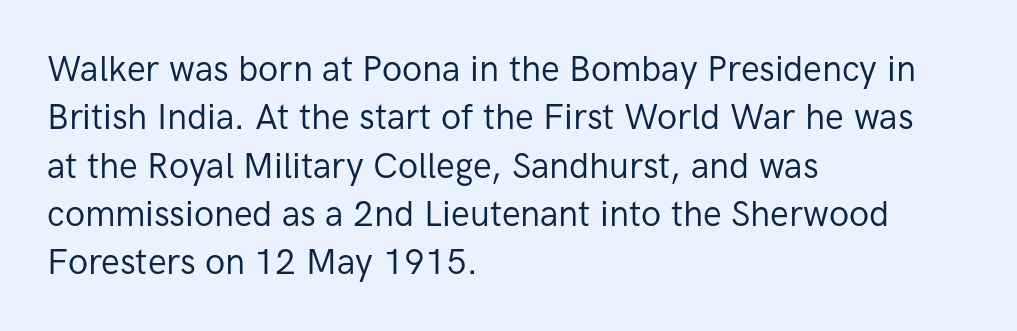
{"serif": "no", "italic": "no", "bold": "no", "weight": "regular", "width": "normal", "stroke_contrast": "low", "x_height": "medium", "monospaced": "no", "underline": "no", "align": "left", "line_spacing": "normal", "line_spacing_ratio": 1.38, "letter_spacing": "normal", "letter_spacing_em": 0.0, "glyph_px": 35}
